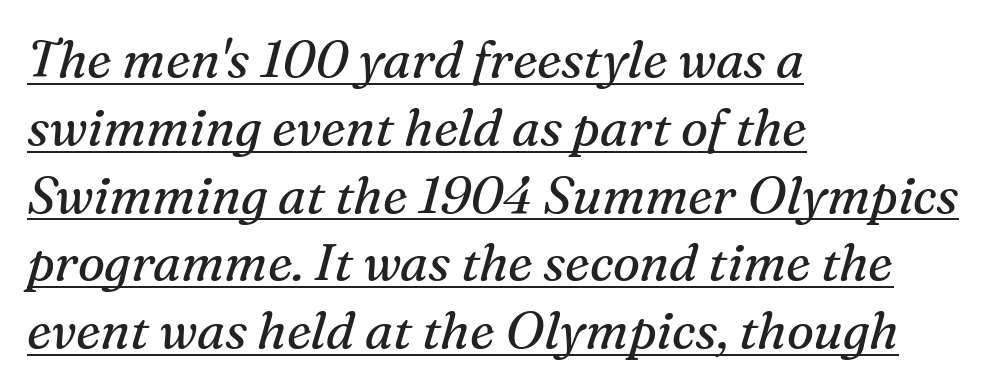
The image shows 51 px regular-weight serif type, italic (leaning right); set left-aligned, normal line spacing (1.33x), normal letter spacing, underlined; medium stroke contrast and a medium x-height.
